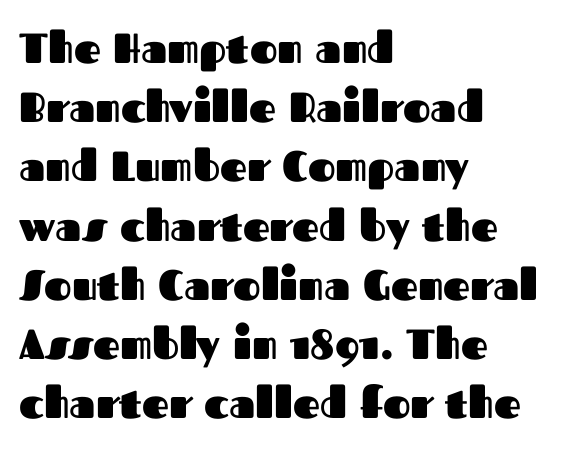
Q: Is the text bold? A: Yes.
Q: Is the text italic (slanted)? A: No, it is upright.
Q: Is the typeface a serif or a sans-serif typeface? A: Sans-serif.
Q: Is the text underlined? A: No.
Q: How is the paragraph aligned? A: Left-aligned.
Q: Is the spacing between letters normal or unusually wide? A: Normal.
Q: Is the spacing between lines tight, normal or loose? A: Normal.
Q: Width (condensed, normal, or wide)? A: Normal.
Q: Stroke contrast? A: Medium.
Q: x-height? A: Medium.
Q: Monospaced? A: No.
